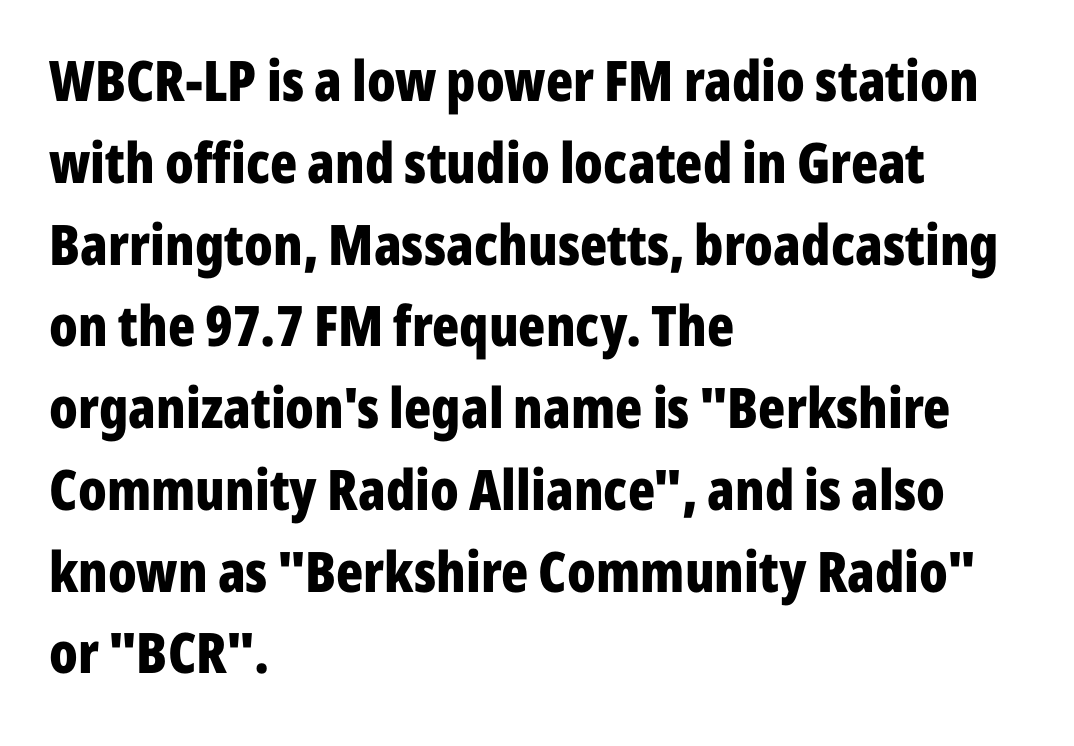
The image shows 56 px bold, condensed sans-serif type, upright; set left-aligned, normal line spacing (1.46x), normal letter spacing, not underlined; low stroke contrast and a medium x-height.
